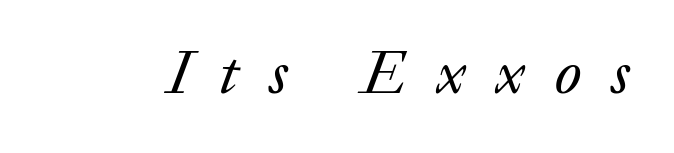
The glyphs look as if they've been sheared to an angle. Descenders are the only things crossing below the line. The letters are spread apart with noticeably loose tracking. Check where the strokes stop: tiny serifs finish them off.
